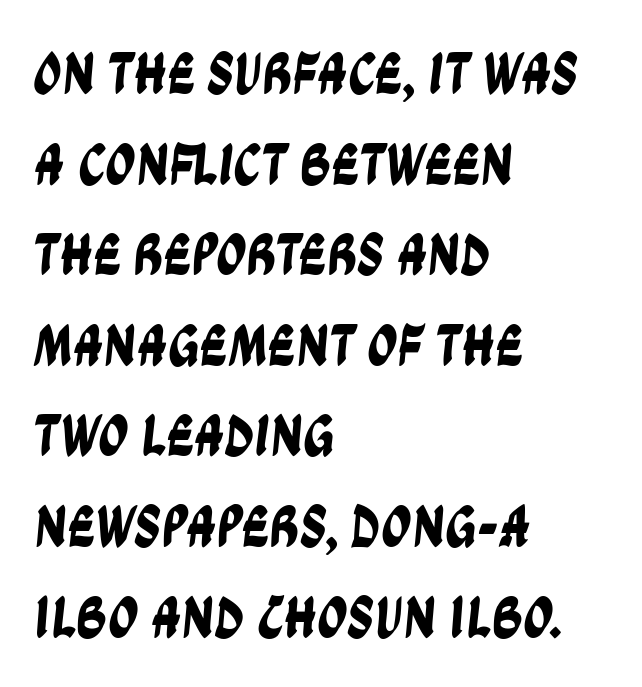
{"serif": "no", "width": "condensed", "stroke_contrast": "low", "x_height": "large", "monospaced": "no", "underline": "no", "align": "left", "line_spacing": "normal", "line_spacing_ratio": 1.51, "letter_spacing": "normal", "letter_spacing_em": 0.0, "glyph_px": 60}
